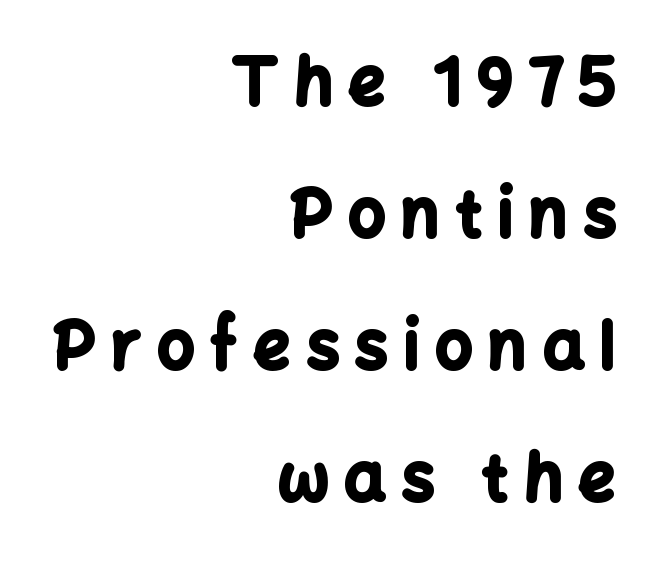
Q: Is the text bold? A: Yes.
Q: Is the text italic (slanted)? A: No, it is upright.
Q: Is the typeface a serif or a sans-serif typeface? A: Sans-serif.
Q: Is the text underlined? A: No.
Q: How is the paragraph aligned? A: Right-aligned.
Q: Is the spacing between letters normal or unusually wide? A: Unusually wide.
Q: Is the spacing between lines tight, normal or loose? A: Loose.
Q: Width (condensed, normal, or wide)? A: Normal.
Q: Stroke contrast? A: Low.
Q: x-height? A: Medium.
Q: Monospaced? A: No.
